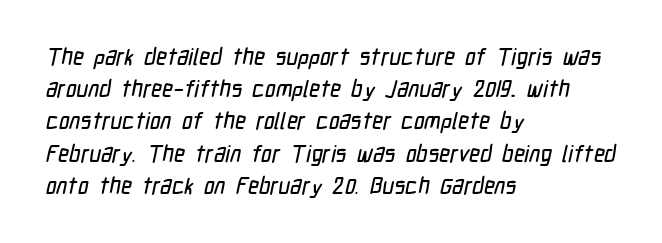
In terms of letterspacing, this is plain default setting. Unmarked baselines from the first word to the last. Every row of glyphs begins at an identical x-position on the left. A normal amount of white space separates one row of letters from the next.
